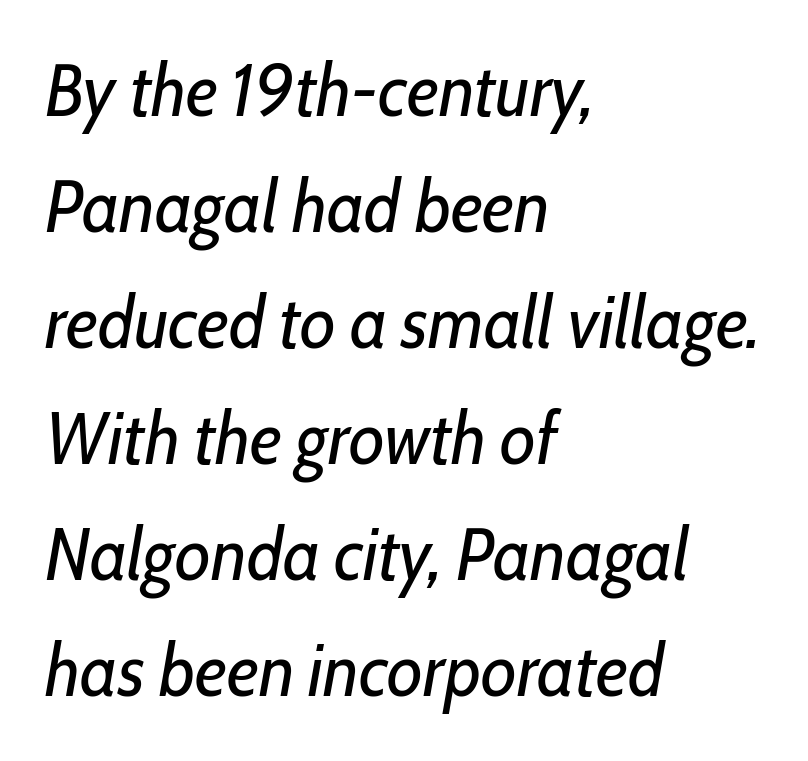
{"italic": "yes", "lean": "right", "slant_degrees": 10, "bold": "no", "weight": "regular", "width": "condensed", "stroke_contrast": "low", "x_height": "medium", "monospaced": "no", "underline": "no", "align": "left", "line_spacing": "normal", "line_spacing_ratio": 1.59, "letter_spacing": "normal", "letter_spacing_em": 0.0, "glyph_px": 73}
